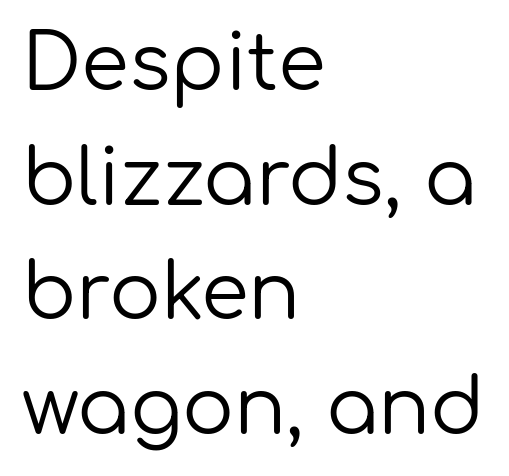
The image shows 77 px regular-weight sans-serif type, upright; set left-aligned, normal line spacing (1.49x), normal letter spacing, not underlined; low stroke contrast and a medium x-height.
